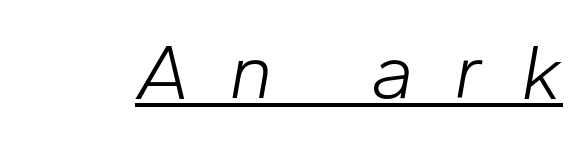
This rendering widens character spacing well past its baseline value. Do the characters align in a grid? No, the font is proportional. This is oblique type, the kind used for emphasis or titles. The specimen includes a rule beneath the text block's lines. The typesetting does not lean heavy: it is not bold.
